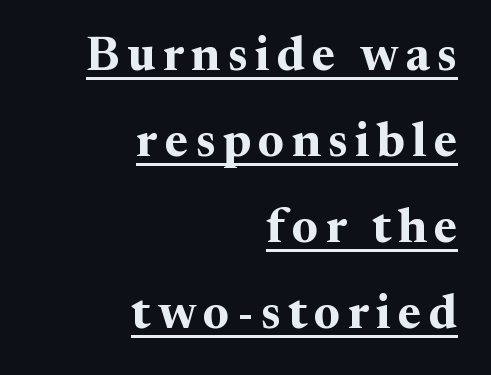
The image shows 48 px bold serif type, upright; set right-aligned, line spacing 1.79x, underlined; medium stroke contrast and a medium x-height.
